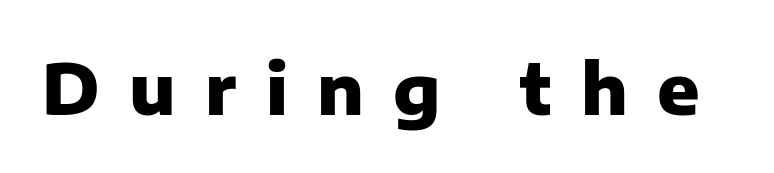
{"serif": "no", "italic": "no", "bold": "yes", "weight": "heavy", "width": "normal", "stroke_contrast": "low", "x_height": "medium", "monospaced": "no", "underline": "no", "letter_spacing": "wide", "letter_spacing_em": 0.42, "glyph_px": 70}
